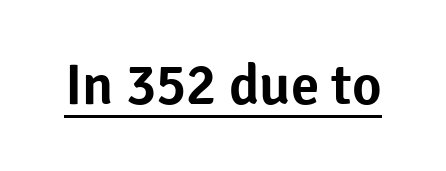
Look at the bottom of the vertical strokes: they stop flat, with no serifs. Spacing verdict: proportional, widths tailored to each character. Nope, not italic — everything's standing straight. The typesetter has applied underlining to the passage shown. In terms of letterspacing, this is plain default setting.
